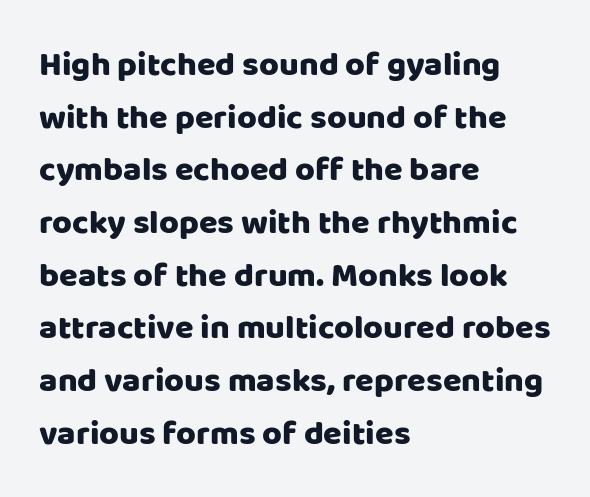
Q: Is the text italic (slanted)? A: No, it is upright.
Q: Is the typeface a serif or a sans-serif typeface? A: Sans-serif.
Q: Is the text underlined? A: No.
Q: How is the paragraph aligned? A: Left-aligned.
Q: Is the spacing between letters normal or unusually wide? A: Normal.
Q: Is the spacing between lines tight, normal or loose? A: Normal.
Q: Width (condensed, normal, or wide)? A: Normal.
Q: Stroke contrast? A: Low.
Q: x-height? A: Large.
Q: Monospaced? A: No.
